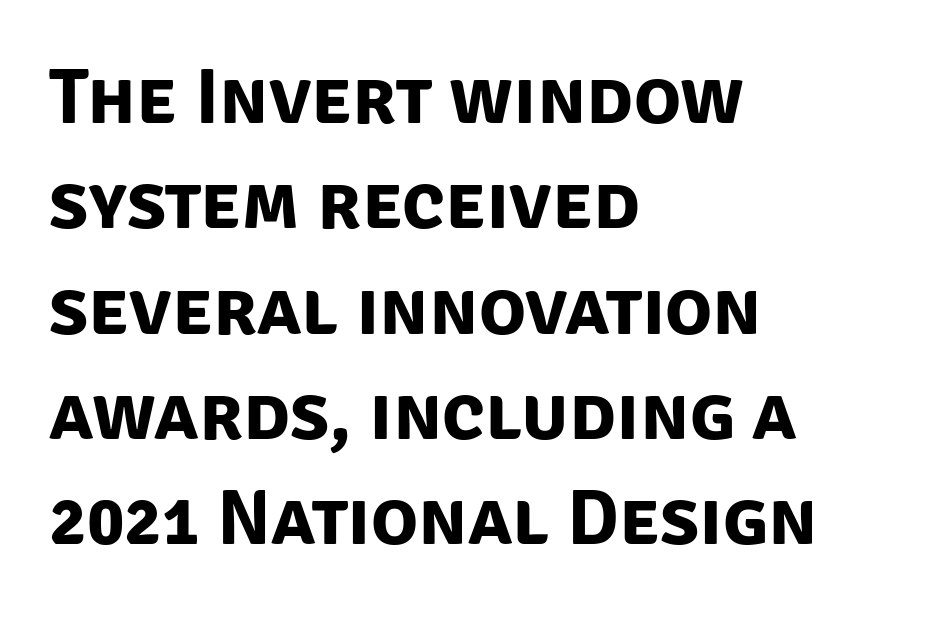
Q: Is the text bold? A: Yes.
Q: Is the typeface a serif or a sans-serif typeface? A: Sans-serif.
Q: Is the text underlined? A: No.
Q: How is the paragraph aligned? A: Left-aligned.
Q: Is the spacing between letters normal or unusually wide? A: Normal.
Q: Is the spacing between lines tight, normal or loose? A: Normal.
Q: Width (condensed, normal, or wide)? A: Normal.
Q: Stroke contrast? A: Low.
Q: x-height? A: Large.
Q: Monospaced? A: No.
